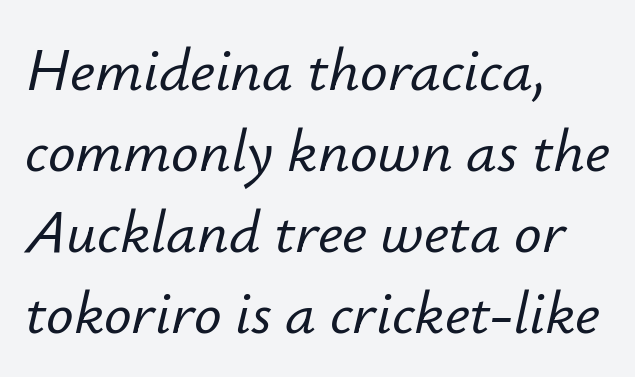
{"italic": "yes", "lean": "right", "slant_degrees": 12, "width": "normal", "stroke_contrast": "low", "x_height": "small", "monospaced": "no", "underline": "no", "align": "left", "line_spacing": "normal", "line_spacing_ratio": 1.33, "letter_spacing": "normal", "letter_spacing_em": 0.0, "glyph_px": 61}
